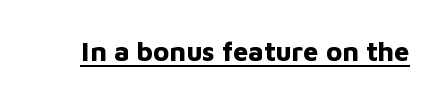
Q: Is the text bold? A: Yes.
Q: Is the text italic (slanted)? A: No, it is upright.
Q: Is the text underlined? A: Yes.
Q: Is the spacing between letters normal or unusually wide? A: Normal.
